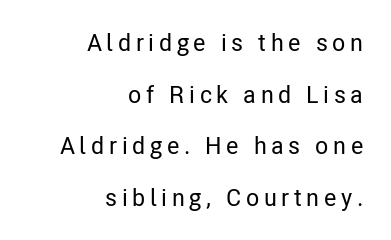
Lines of text with bare space underneath. The lettering stays uniformly vertical, giving the passage a roman look. The paragraph has a hard right edge and a soft left edge. Reading down the column, the eye jumps a long way to each next line.
